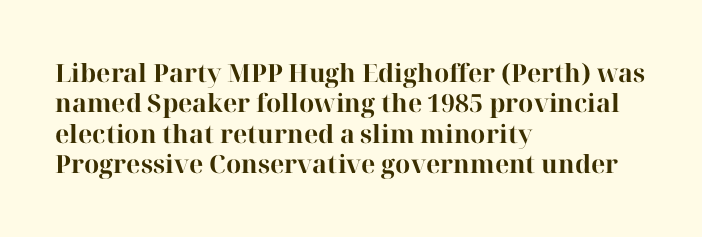
The image shows 25 px bold type, upright; set left-aligned, line spacing 1.22x, normal letter spacing, not underlined.
